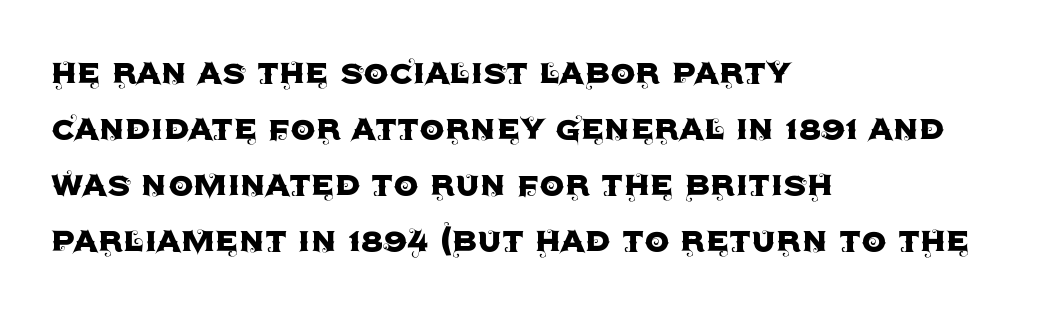
Tracking here is standard; glyphs follow each other at the usual distance. Posture: upright roman. The type family on display is of the sans-serif kind. Quick note: interline space is typical. Alignment: flush left.
